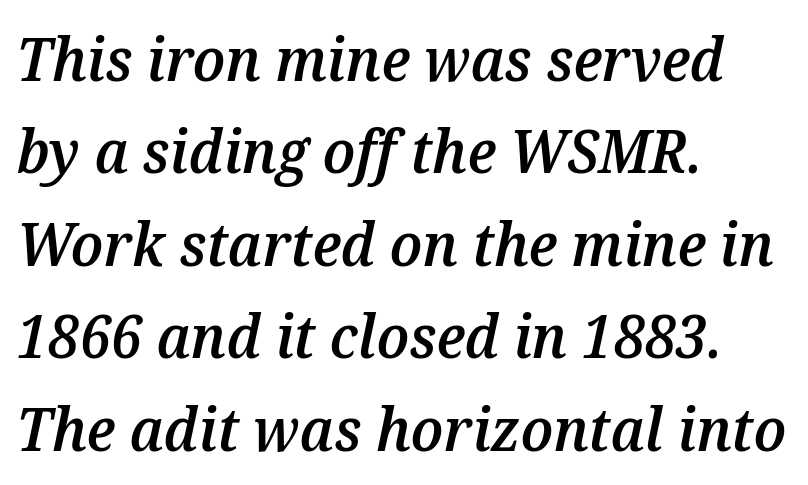
Rendered with sloped, italic letterforms. These lines keep a tight, regular rhythm from letter to letter. Decoration check: the copy has no underline. Every row of glyphs begins at an identical x-position on the left. The passage shown is typed in a proportional face where columns would drift. Honestly, the row spacing looks completely unremarkable.
